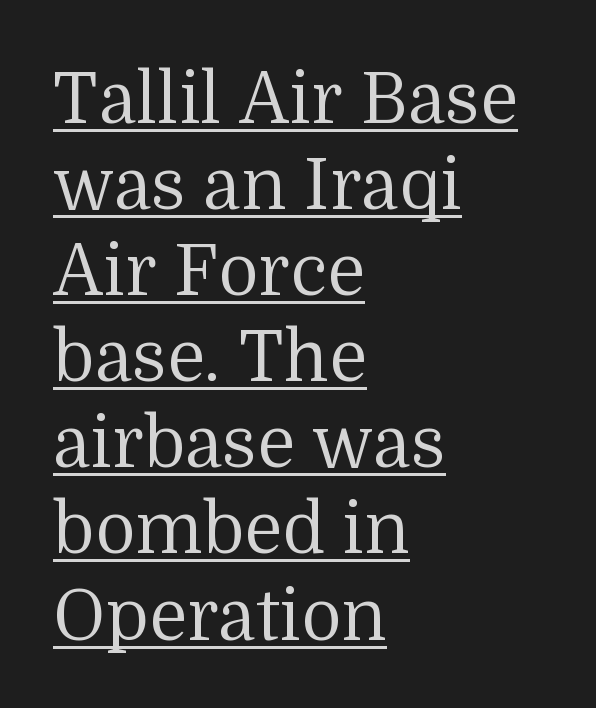
Every character sits straight up, as roman type does. Between one letter and the next there's only the usual sliver of space. Beneath each row of characters lies a ruled line. Unlike a clean sans, this face finishes its strokes with serifs.
